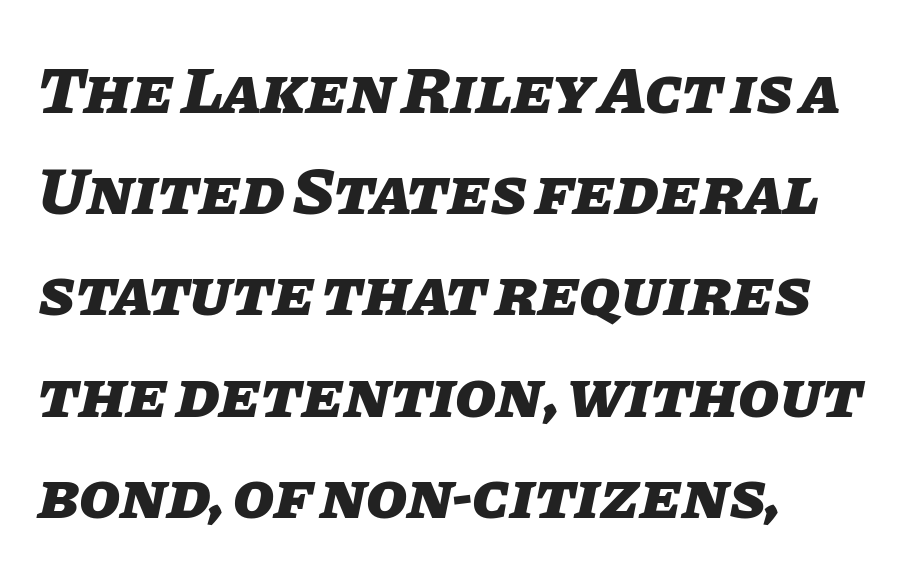
{"italic": "yes", "lean": "right", "slant_degrees": 11, "bold": "yes", "weight": "heavy", "width": "normal", "stroke_contrast": "low", "x_height": "large", "monospaced": "no", "underline": "no", "align": "left", "line_spacing": "normal", "line_spacing_ratio": 1.51, "letter_spacing": "normal", "letter_spacing_em": 0.0, "glyph_px": 67}
